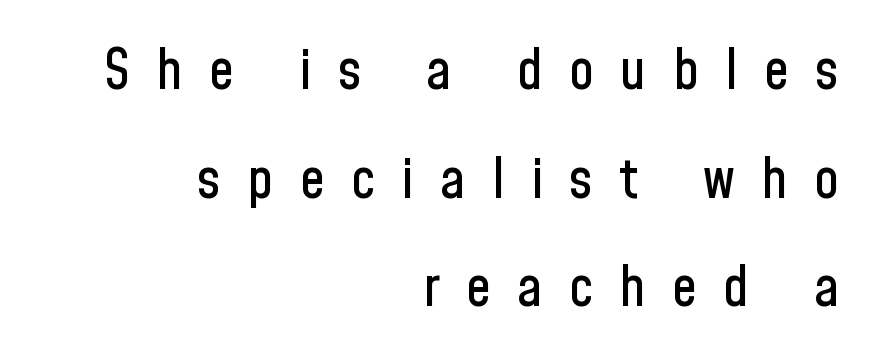
Q: Is the text italic (slanted)? A: No, it is upright.
Q: Is the typeface a serif or a sans-serif typeface? A: Sans-serif.
Q: Is the text underlined? A: No.
Q: How is the paragraph aligned? A: Right-aligned.
Q: Is the spacing between letters normal or unusually wide? A: Unusually wide.
Q: Is the spacing between lines tight, normal or loose? A: Loose.
Q: Width (condensed, normal, or wide)? A: Condensed.
Q: Stroke contrast? A: Low.
Q: x-height? A: Medium.
Q: Monospaced? A: No.
